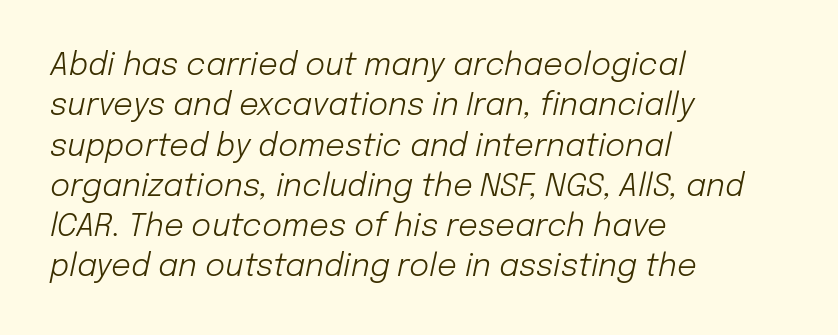
The whole block is typeset with a tilt. Rows of type keep a routine distance in the vertical direction. Is the letter spacing exaggerated? No — it looks like the ordinary default. Weight class: somewhere from thin through regular. Is this a fixed-width face? No — the glyphs have proportional, varying widths.
